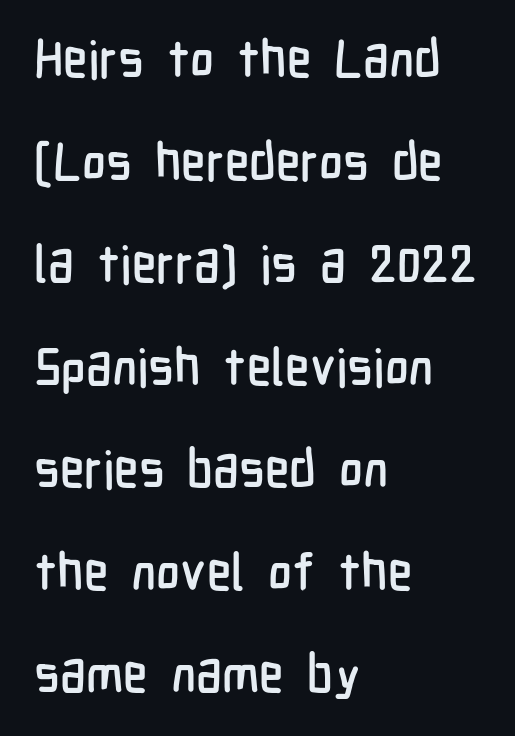
Q: Is the text italic (slanted)? A: No, it is upright.
Q: Is the typeface a serif or a sans-serif typeface? A: Sans-serif.
Q: Is the text underlined? A: No.
Q: How is the paragraph aligned? A: Left-aligned.
Q: Is the spacing between letters normal or unusually wide? A: Normal.
Q: Is the spacing between lines tight, normal or loose? A: Loose.
Q: Width (condensed, normal, or wide)? A: Condensed.
Q: Stroke contrast? A: Low.
Q: x-height? A: Medium.
Q: Monospaced? A: No.
